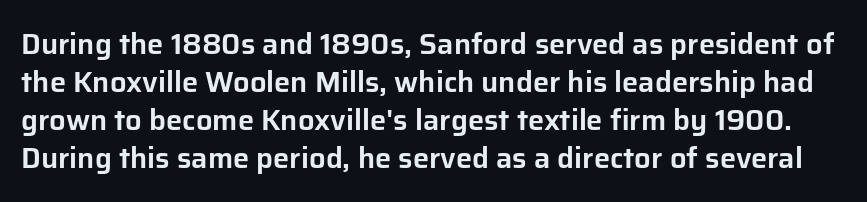
Descenders are the only things crossing below the line. This sample uses a sans-serif face. The horizontal fit of the characters is conventional and even. This sample keeps an unexceptional amount of space between lines.
